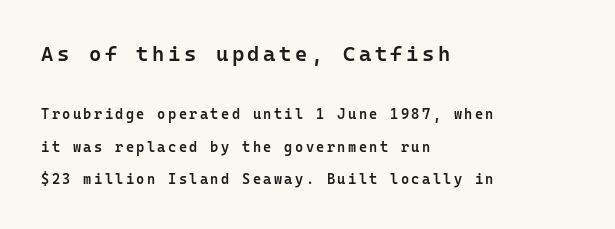
{"italic": "no", "bold": "semi", "underline": "no", "align": "left", "line_spacing": "loose", "line_spacing_ratio": 2.31, "larger_block": "first", "size_ratio": 1.5, "glyph_px": 21}
